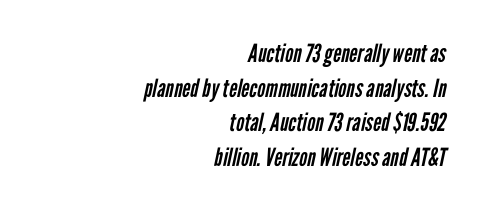
The image shows 25 px text type; set right-aligned, normal line spacing (1.39x), normal letter spacing, not underlined.
